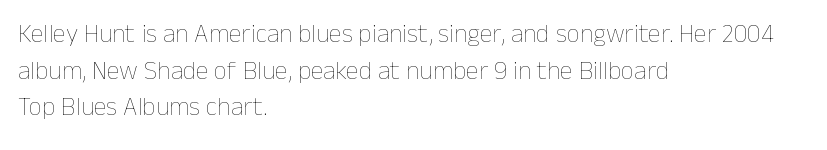
The image shows 26 px text type, upright; set left-aligned, normal line spacing (1.41x), normal letter spacing, not underlined.
